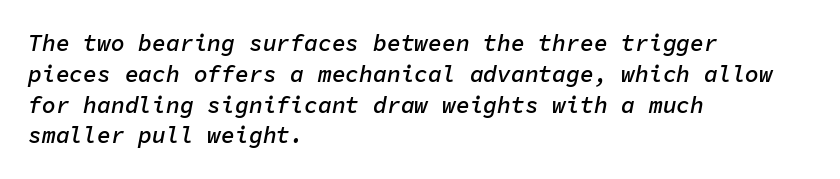
Compared with typical body copy, the letter spacing here is the same. A classic flush-left, rag-right setting is used for this passage. Yep, that's italic — everything's leaning. What weight is shown? A semibold, between regular and bold. Reading down the column, the eye jumps a familiar distance to each next line. Descenders hang freely into open space.
